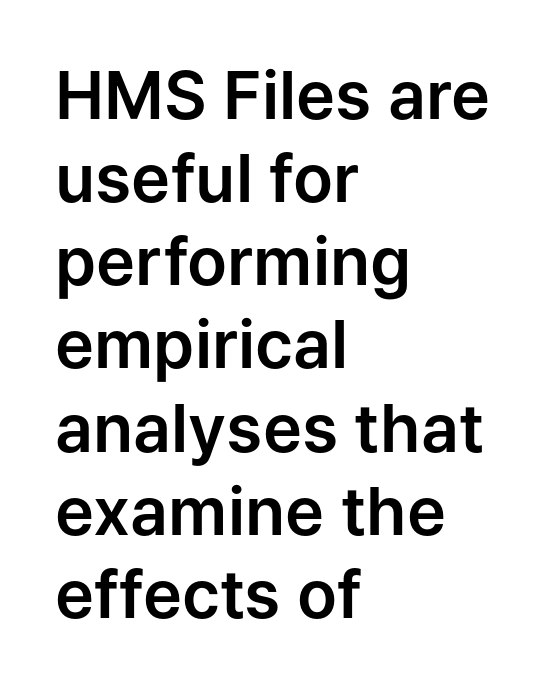
{"serif": "no", "italic": "no", "width": "normal", "stroke_contrast": "low", "x_height": "medium", "monospaced": "no", "underline": "no", "align": "left", "line_spacing": "normal", "line_spacing_ratio": 1.26, "letter_spacing": "normal", "letter_spacing_em": 0.0, "glyph_px": 66}
